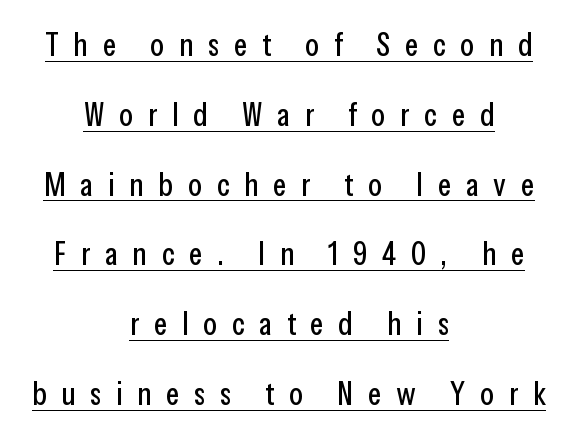
{"serif": "no", "italic": "no", "width": "condensed", "stroke_contrast": "low", "x_height": "medium", "monospaced": "no", "underline": "yes", "align": "center", "line_spacing": "loose", "line_spacing_ratio": 2.18, "letter_spacing": "wide", "letter_spacing_em": 0.46, "glyph_px": 32}
